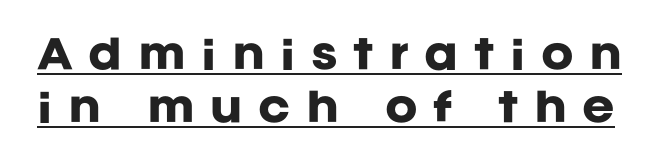
The image shows 39 px heavy sans-serif type, upright; set normal line spacing (1.36x), unusually wide letter spacing (+0.4 em), underlined; low stroke contrast and a large x-height.
